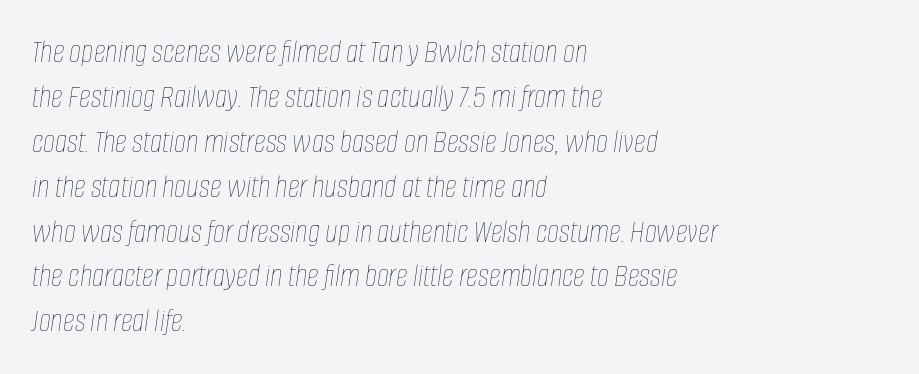
The image shows 33 px thin, condensed type, italic (leaning right); set left-aligned, normal line spacing (1.36x), normal letter spacing, not underlined; low stroke contrast and a large x-height.
